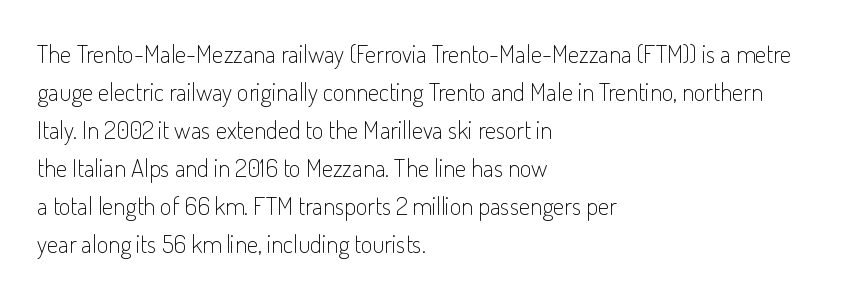
Q: Is the text bold? A: No.
Q: Is the text italic (slanted)? A: No, it is upright.
Q: Is the text underlined? A: No.
Q: How is the paragraph aligned? A: Left-aligned.
Q: Is the spacing between letters normal or unusually wide? A: Normal.
Q: Is the spacing between lines tight, normal or loose? A: Normal.
